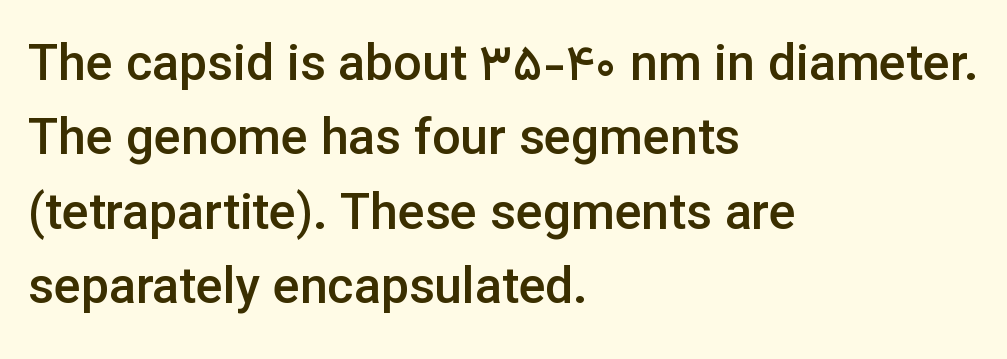
Q: Is the text bold? A: Semi-bold.
Q: Is the text italic (slanted)? A: No, it is upright.
Q: Is the typeface a serif or a sans-serif typeface? A: Sans-serif.
Q: Is the text underlined? A: No.
Q: How is the paragraph aligned? A: Left-aligned.
Q: Is the spacing between letters normal or unusually wide? A: Normal.
Q: Is the spacing between lines tight, normal or loose? A: Normal.
Q: Width (condensed, normal, or wide)? A: Normal.
Q: Stroke contrast? A: Low.
Q: x-height? A: Medium.
Q: Monospaced? A: No.
